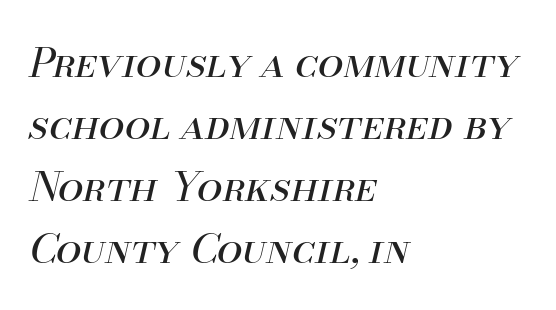
The image shows 41 px regular-weight type, italic (leaning right); set left-aligned, normal line spacing (1.51x), normal letter spacing, not underlined; medium stroke contrast and a small x-height.
